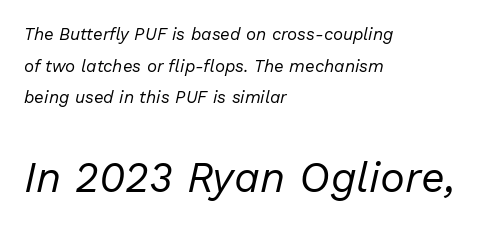
Check under the words: just untouched page. The typesetter chose a ragged-right arrangement here. The lettering tilts uniformly, giving the passage an italic look. The typesetting does not lean heavy: it is not bold. Inter-character spacing is left at the font's built-in metrics.
